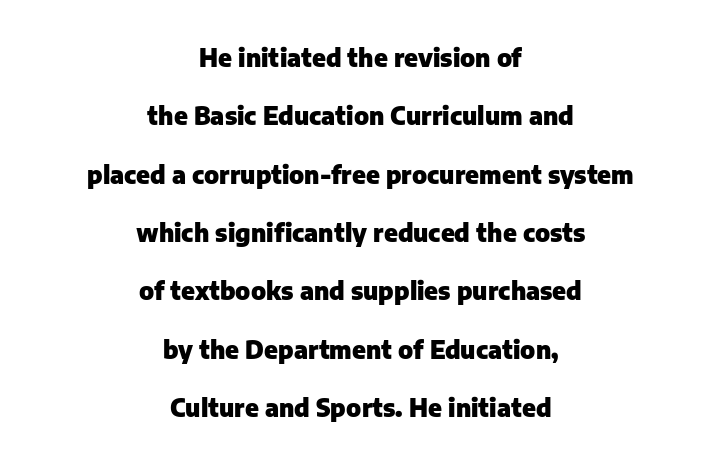
The image shows 24 px bold type, upright; set centered, loose line spacing (2.43x), normal letter spacing, not underlined.
